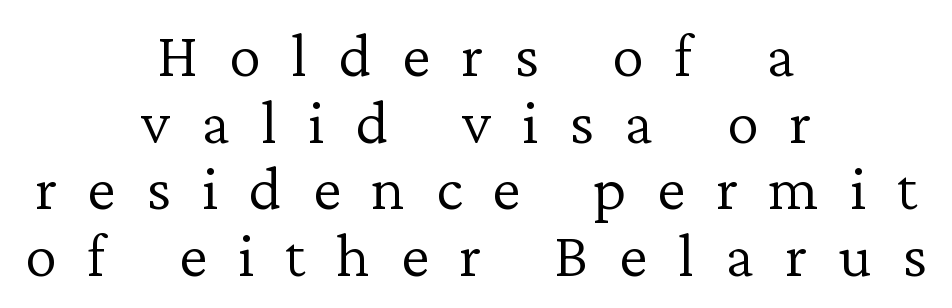
Q: Is the text bold? A: No.
Q: Is the text italic (slanted)? A: No, it is upright.
Q: Is the typeface a serif or a sans-serif typeface? A: Serif.
Q: Is the text underlined? A: No.
Q: How is the paragraph aligned? A: Centered.
Q: Is the spacing between letters normal or unusually wide? A: Unusually wide.
Q: Is the spacing between lines tight, normal or loose? A: Tight.
Q: Width (condensed, normal, or wide)? A: Normal.
Q: Stroke contrast? A: Low.
Q: x-height? A: Medium.
Q: Monospaced? A: No.
